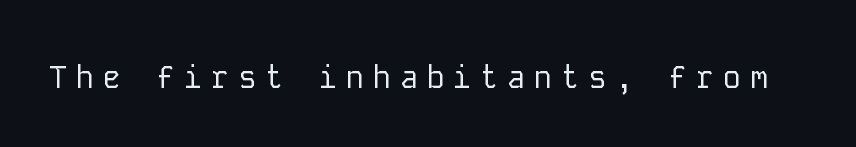
Q: Is the text bold? A: No.
Q: Is the text italic (slanted)? A: No, it is upright.
Q: Is the typeface a serif or a sans-serif typeface? A: Sans-serif.
Q: Is the text underlined? A: No.
Q: Is the spacing between letters normal or unusually wide? A: Unusually wide.
Q: Width (condensed, normal, or wide)? A: Normal.
Q: Stroke contrast? A: Low.
Q: x-height? A: Medium.
Q: Monospaced? A: Yes.
